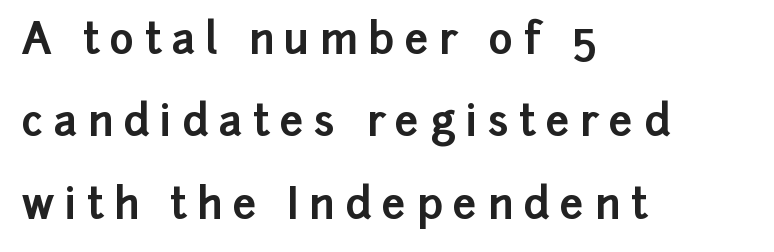
Q: Is the text bold? A: Yes.
Q: Is the text italic (slanted)? A: No, it is upright.
Q: Is the typeface a serif or a sans-serif typeface? A: Sans-serif.
Q: Is the text underlined? A: No.
Q: How is the paragraph aligned? A: Left-aligned.
Q: Is the spacing between letters normal or unusually wide? A: Unusually wide.
Q: Is the spacing between lines tight, normal or loose? A: Loose.
Q: Width (condensed, normal, or wide)? A: Normal.
Q: Stroke contrast? A: Low.
Q: x-height? A: Medium.
Q: Monospaced? A: No.
